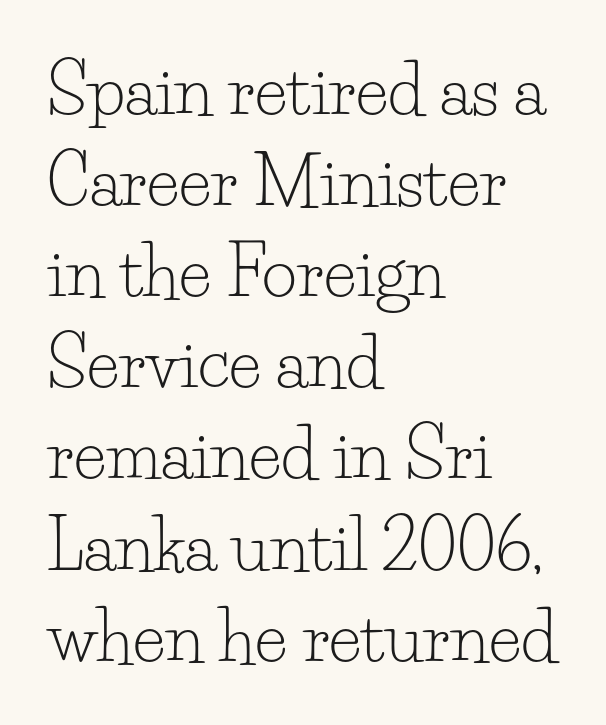
{"serif": "yes", "italic": "no", "bold": "no", "weight": "light", "width": "normal", "stroke_contrast": "low", "x_height": "small", "monospaced": "no", "underline": "no", "align": "left", "line_spacing": "normal", "line_spacing_ratio": 1.34, "letter_spacing": "normal", "letter_spacing_em": 0.0, "glyph_px": 68}
